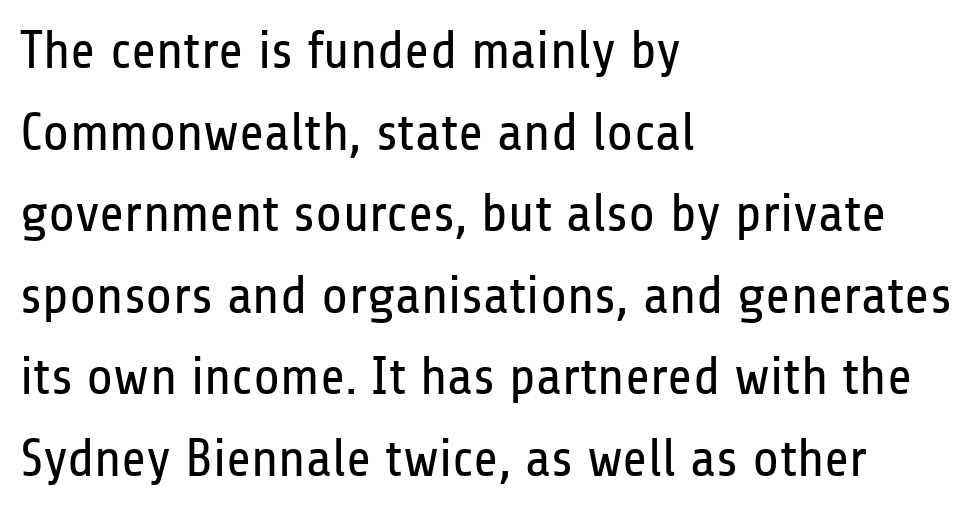
The image shows 54 px regular-weight, condensed sans-serif type, upright; set left-aligned, normal line spacing (1.51x), normal letter spacing, not underlined; low stroke contrast and a medium x-height.
